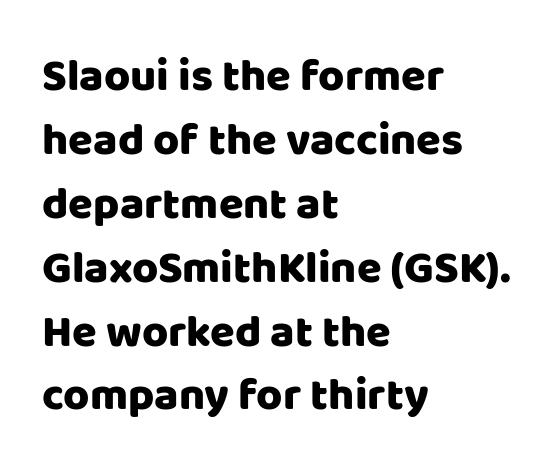
Serif or sans? Sans — the stroke terminals are bare. This rendering features lettering with no underline. Do the characters align in a grid? No, the font is proportional. Every row of glyphs begins at an identical x-position on the left. The line texture is even and compact thanks to regular tracking. Vertically, the passage feels balanced, rows spaced as you'd expect.
